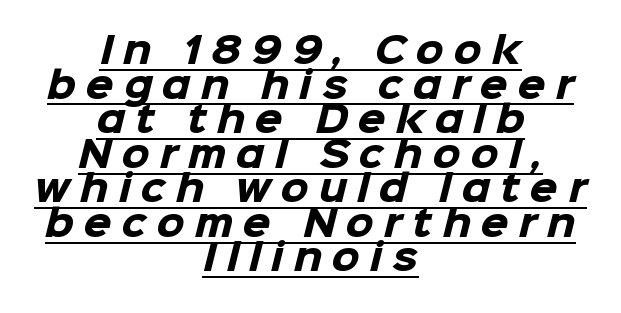
Q: Is the text bold? A: Yes.
Q: Is the typeface a serif or a sans-serif typeface? A: Sans-serif.
Q: Is the text underlined? A: Yes.
Q: How is the paragraph aligned? A: Centered.
Q: Is the spacing between letters normal or unusually wide? A: Unusually wide.
Q: Is the spacing between lines tight, normal or loose? A: Tight.
Q: Width (condensed, normal, or wide)? A: Normal.
Q: Stroke contrast? A: Low.
Q: x-height? A: Medium.
Q: Monospaced? A: No.
